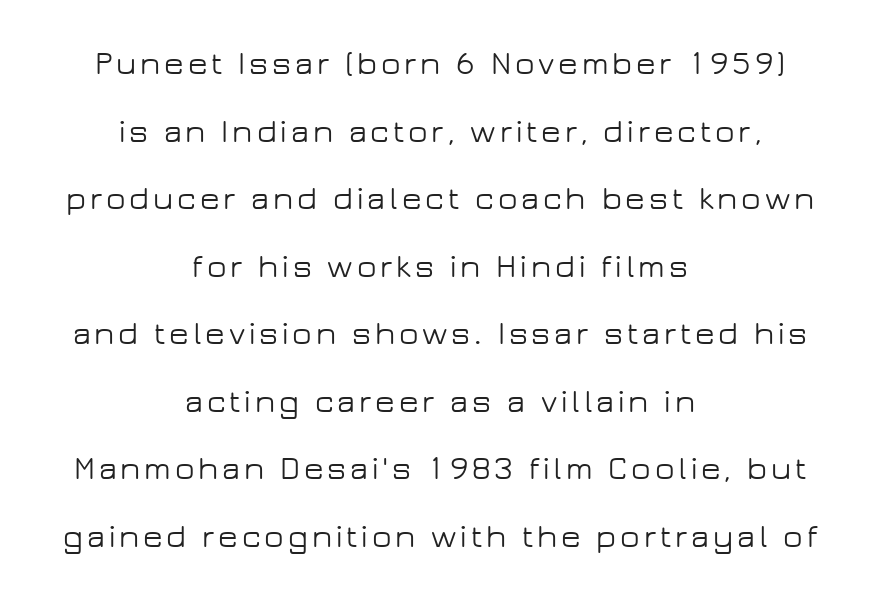
This sample is center-justified, so both line endings float freely. Descender tails drop into unmarked territory. Character widths vary here, with narrow letters taking less room than wide ones. A typesetter would mark this as roman, not italic. This is sans-serif lettering, the kind often seen on screens and signage.
